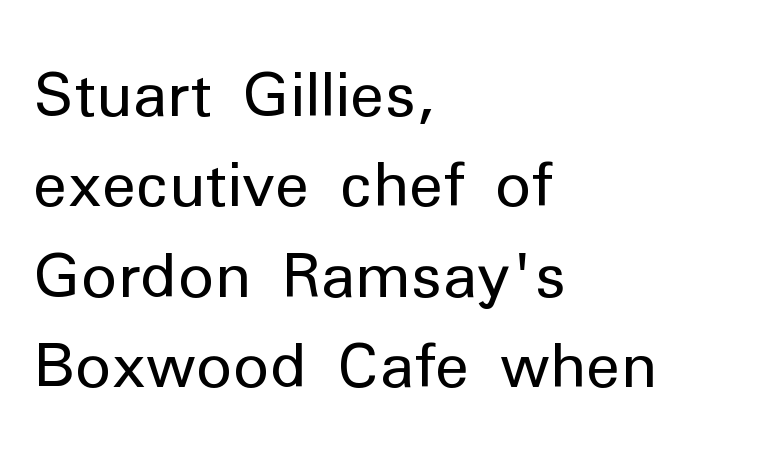
The image shows 61 px regular-weight sans-serif type, upright; set left-aligned, normal line spacing (1.48x), normal letter spacing, not underlined; low stroke contrast and a medium x-height.
